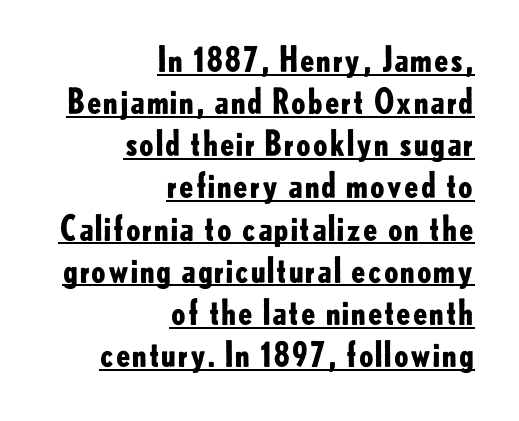
Posture: straight, roman, zero tilt. Thick stems and heavy bowls — unmistakably bold. These characters rest on top of a visible drawn line. Note the varied advance widths — an 'i' is clearly narrower than an 'm'. Letter spacing: default. Layout note: lines flush right.
